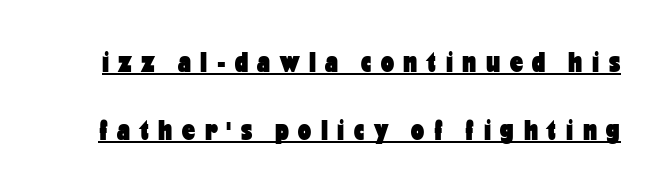
The image shows 29 px heavy, condensed sans-serif type, upright; set loose line spacing (2.33x), unusually wide letter spacing (+0.33 em), underlined; low stroke contrast and a medium x-height.
